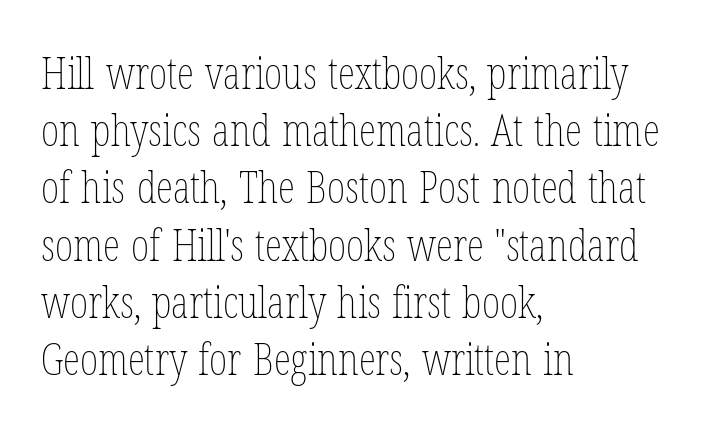
These glyphs show unthickened strokes, regular width or finer. Letters rest on an invisible, unmarked baseline. Line beginnings align vertically; line endings do not. Evenly set lines give the paragraph a standard silhouette.
